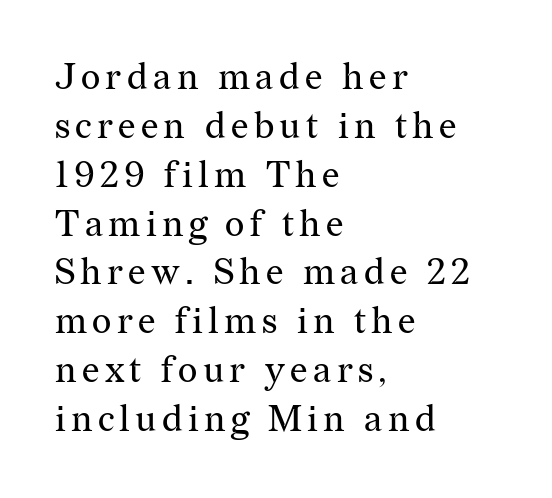
{"serif": "yes", "italic": "no", "bold": "no", "weight": "regular", "width": "normal", "stroke_contrast": "medium", "x_height": "medium", "monospaced": "no", "underline": "no", "align": "left", "line_spacing": "normal", "line_spacing_ratio": 1.32, "glyph_px": 37}
